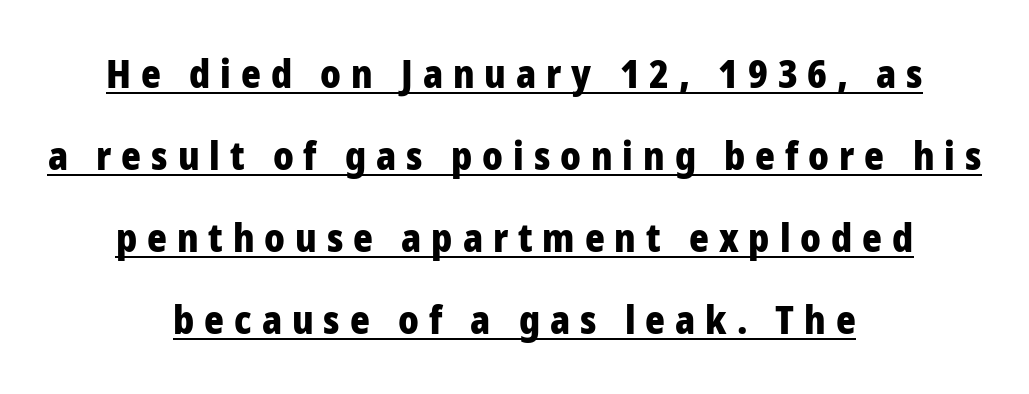
Q: Is the text bold? A: Yes.
Q: Is the text italic (slanted)? A: No, it is upright.
Q: Is the typeface a serif or a sans-serif typeface? A: Sans-serif.
Q: Is the text underlined? A: Yes.
Q: How is the paragraph aligned? A: Centered.
Q: Is the spacing between letters normal or unusually wide? A: Unusually wide.
Q: Is the spacing between lines tight, normal or loose? A: Loose.
Q: Width (condensed, normal, or wide)? A: Normal.
Q: Stroke contrast? A: Low.
Q: x-height? A: Medium.
Q: Monospaced? A: No.
